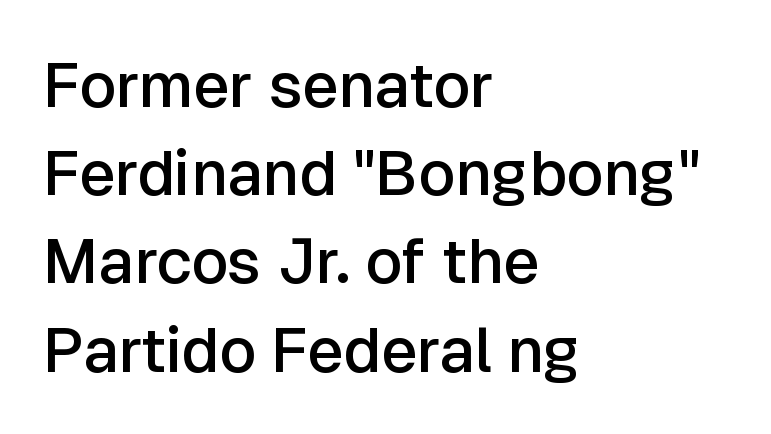
The image shows 63 px semibold sans-serif type, upright; set left-aligned, normal line spacing (1.4x), normal letter spacing, not underlined; low stroke contrast and a medium x-height.
